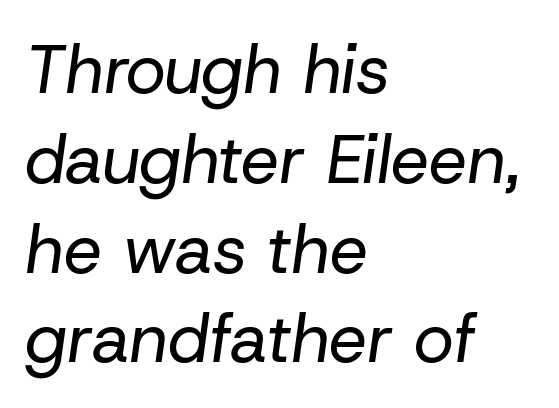
Reading down the block, your eye returns to a fixed left position each line. These lines were composed using italics. The rendering keeps characters at their native spacing. The face used here is proportionally spaced, like ordinary book or web type.
